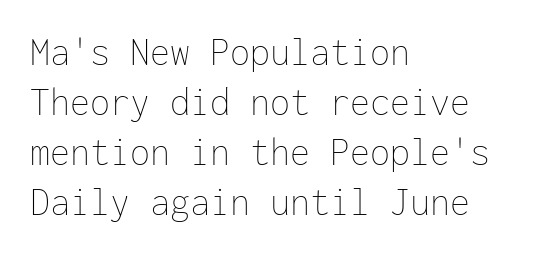
The image shows 40 px thin type, upright, monospaced; set left-aligned, normal line spacing (1.25x), normal letter spacing, not underlined; low stroke contrast and a medium x-height.
